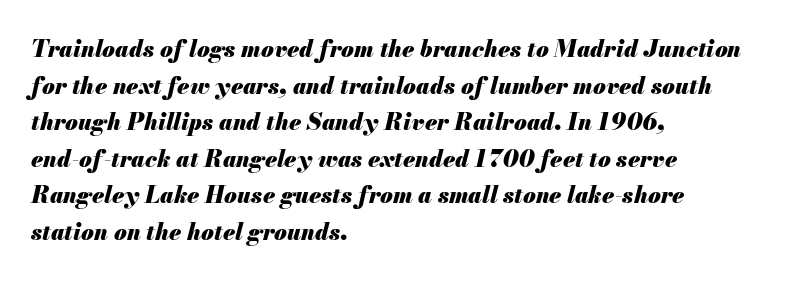
The image shows 23 px bold type, italic (leaning right); set left-aligned, normal line spacing (1.59x), normal letter spacing, not underlined.
